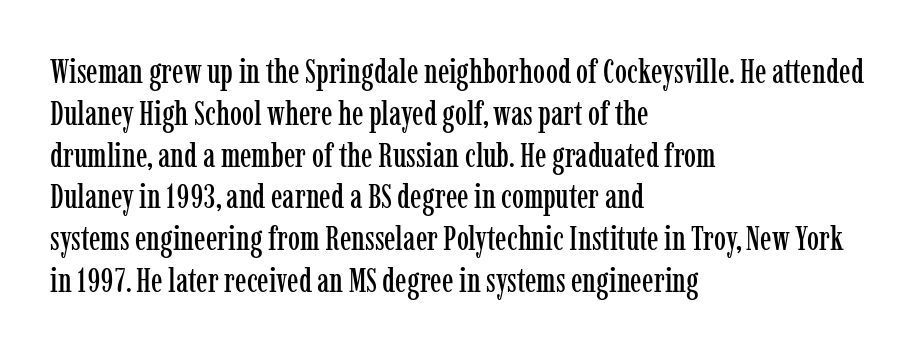
Looks like regular typesetting: each glyph gets only the width it needs. The letters carry serifs — small finishing strokes at the ends of their stems. This is roman type, the default non-slanted kind. A bare baseline throughout the passage. One-word summary of the alignment: left.
